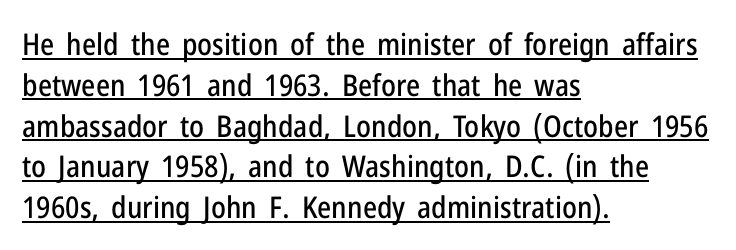
Q: Is the text italic (slanted)? A: No, it is upright.
Q: Is the typeface a serif or a sans-serif typeface? A: Sans-serif.
Q: Is the text underlined? A: Yes.
Q: How is the paragraph aligned? A: Left-aligned.
Q: Is the spacing between letters normal or unusually wide? A: Normal.
Q: Is the spacing between lines tight, normal or loose? A: Normal.
Q: Width (condensed, normal, or wide)? A: Condensed.
Q: Stroke contrast? A: Low.
Q: x-height? A: Medium.
Q: Monospaced? A: No.
